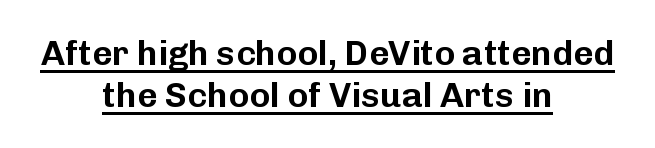
{"serif": "no", "italic": "no", "width": "normal", "stroke_contrast": "low", "x_height": "medium", "monospaced": "no", "underline": "yes", "align": "center", "line_spacing_ratio": 1.19, "letter_spacing": "normal", "letter_spacing_em": 0.0, "glyph_px": 35}
